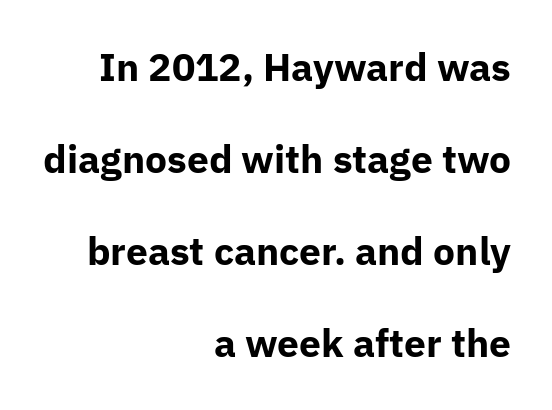
In terms of letterform style, serifs are entirely absent. The lines are quadded right. No word sits above an underline. A typesetter would call this zero additional tracking.
